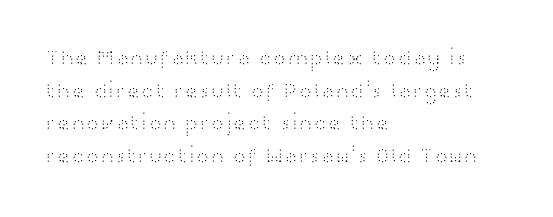
Q: Is the text bold? A: No.
Q: Is the text italic (slanted)? A: No, it is upright.
Q: Is the text underlined? A: No.
Q: How is the paragraph aligned? A: Left-aligned.
Q: Is the spacing between letters normal or unusually wide? A: Normal.
Q: Is the spacing between lines tight, normal or loose? A: Normal.
